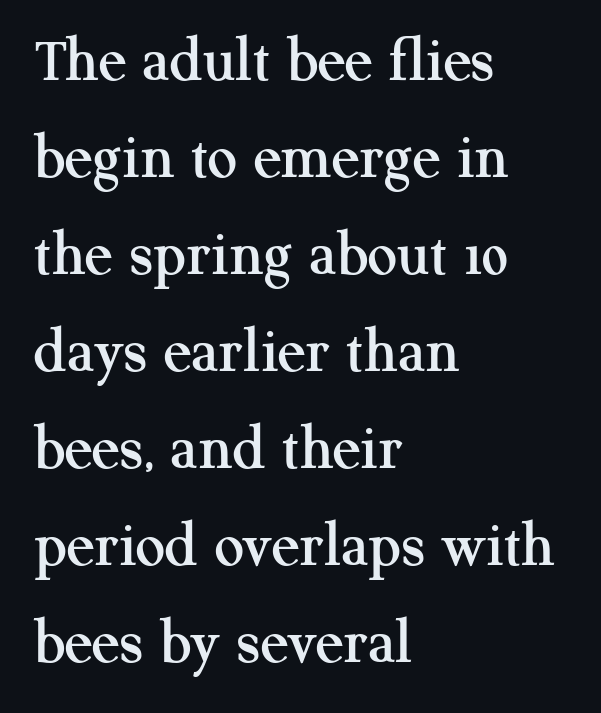
Horizontally, the lines are justified to the leading edge only. Posture: vertical. The space directly below the letters is spotless. Is this a fixed-width face? No — the glyphs have proportional, varying widths. A serif font was chosen for this passage.
